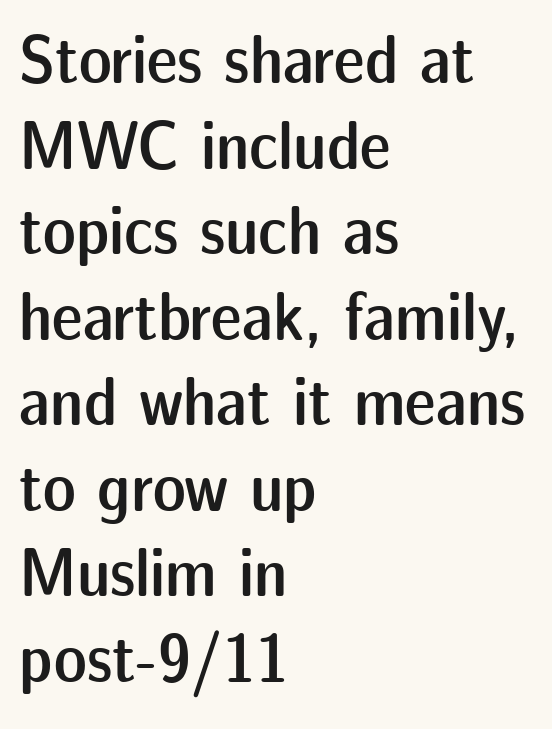
Check under the words: just untouched page. Unlike italic type, these characters show no tilt at all. The designer went with a sans here, leaving each stem footless. Is the block centered? No — it sits flush against the left margin. Stems and bowls a touch heavier than normal — semibold.
